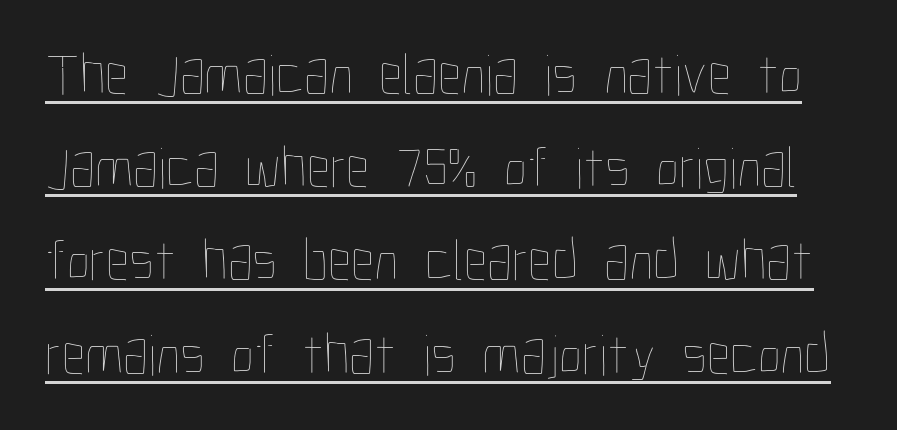
{"italic": "no", "bold": "no", "weight": "thin", "width": "condensed", "stroke_contrast": "low", "x_height": "medium", "monospaced": "no", "underline": "yes", "line_spacing": "normal", "line_spacing_ratio": 1.58, "letter_spacing": "normal", "letter_spacing_em": 0.0, "glyph_px": 59}
